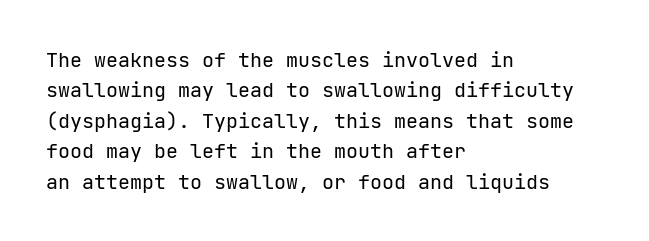
Q: Is the text bold? A: No.
Q: Is the text italic (slanted)? A: No, it is upright.
Q: Is the text underlined? A: No.
Q: How is the paragraph aligned? A: Left-aligned.
Q: Is the spacing between letters normal or unusually wide? A: Normal.
Q: Is the spacing between lines tight, normal or loose? A: Normal.
